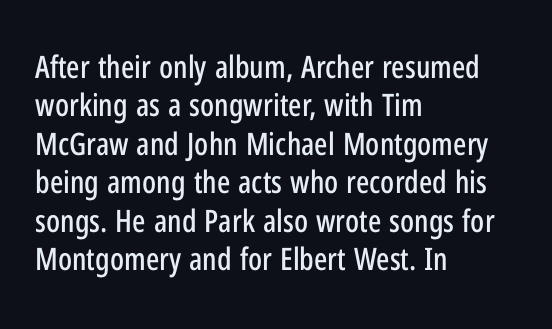
{"serif": "no", "italic": "no", "width": "condensed", "stroke_contrast": "low", "x_height": "medium", "monospaced": "no", "underline": "no", "align": "left", "line_spacing_ratio": 1.24, "letter_spacing": "normal", "letter_spacing_em": 0.0, "glyph_px": 31}
